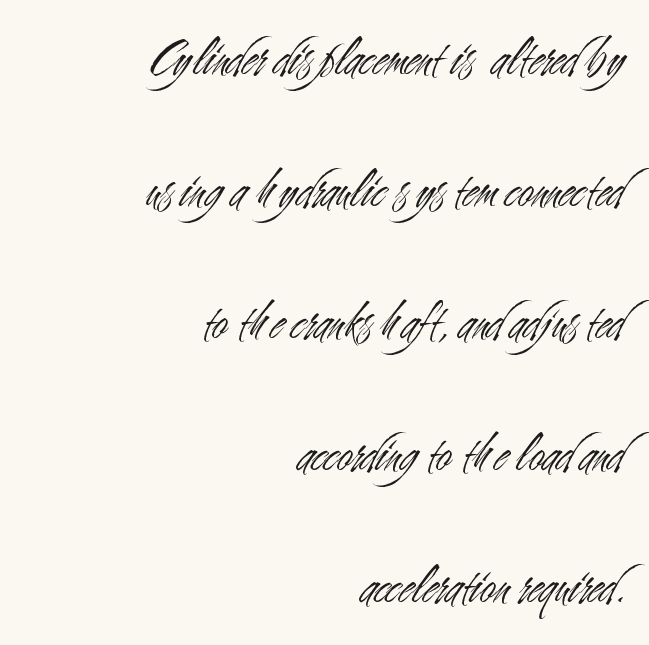
Check where the strokes stop: nothing finishes them off — pure sans. The area under the type is left untouched. One-word summary of the alignment: right. The strokes are not fattened; the text isn't bold.
